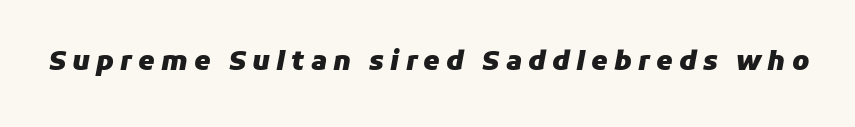
The image shows 26 px bold type, italic (leaning right); set unusually wide letter spacing (+0.24 em), not underlined.
